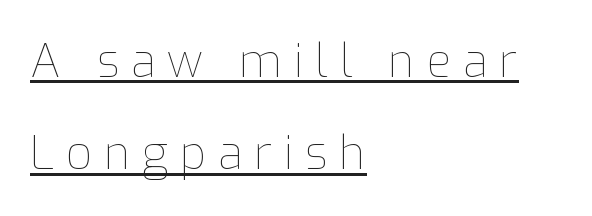
Look at the tracking — it's clearly loosened, letters drifting apart. The strokes carry an ordinary text weight at most. If you drew a line through each stem, it would be perfectly vertical. Loosely led — the rows are spread out.
